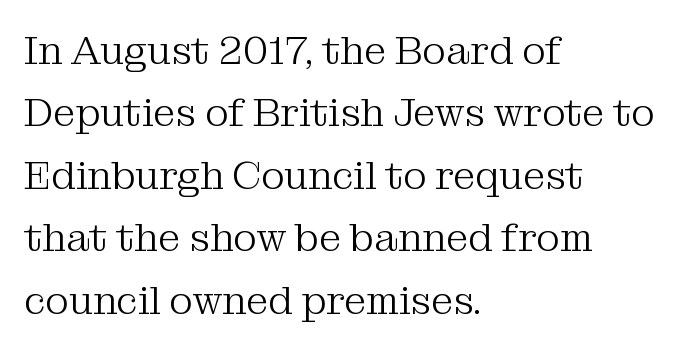
No letter is thick-stroked: the sample isn't bold. Think of a printed novel: that variable character pitch is what you see here. Letters rest on an invisible, unmarked baseline. Stroke terminals: seriffed.
